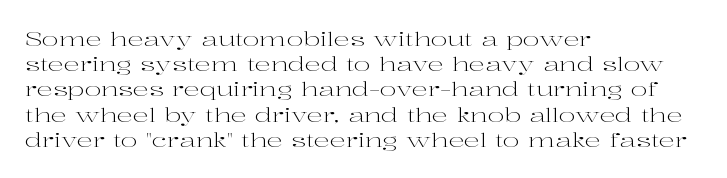
How would I describe the line gaps? Plain and ordinary. Stem width sits at or under what a default text font uses. Posture: straight, roman, zero tilt. Underlining? Definitely not there. How are the letters spaced? Ordinarily, with no added tracking. Alignment: flush left.
